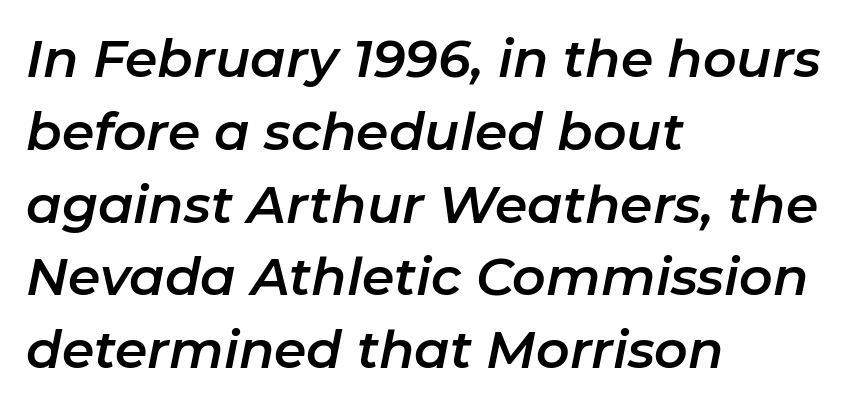
{"italic": "yes", "lean": "right", "slant_degrees": 11, "width": "normal", "stroke_contrast": "low", "x_height": "medium", "monospaced": "no", "underline": "no", "align": "left", "line_spacing": "normal", "line_spacing_ratio": 1.4, "letter_spacing": "normal", "letter_spacing_em": 0.0, "glyph_px": 52}
